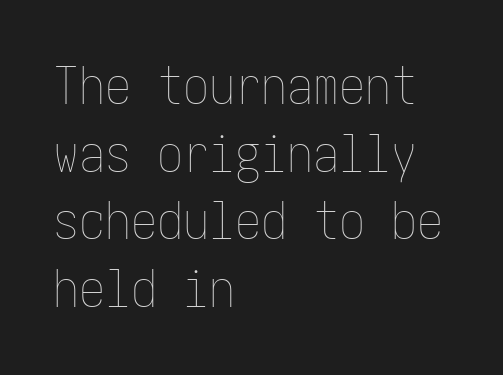
{"italic": "no", "bold": "no", "weight": "thin", "width": "condensed", "stroke_contrast": "low", "x_height": "medium", "underline": "no", "align": "left", "line_spacing": "normal", "line_spacing_ratio": 1.3, "letter_spacing": "normal", "letter_spacing_em": 0.0, "glyph_px": 52}
